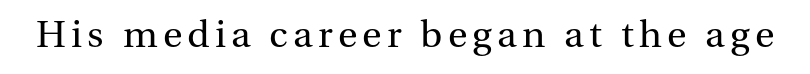
{"serif": "yes", "italic": "no", "bold": "no", "weight": "regular", "width": "normal", "stroke_contrast": "medium", "x_height": "medium", "monospaced": "no", "underline": "no", "glyph_px": 40}
